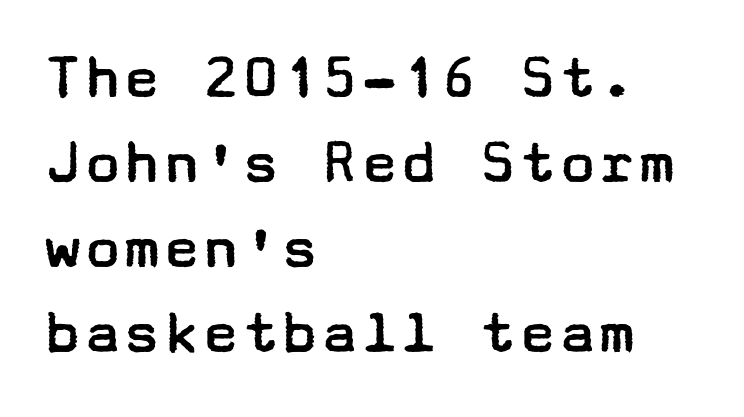
The image shows 66 px regular-weight, wide sans-serif type, upright; set left-aligned, normal line spacing (1.29x), normal letter spacing, not underlined; low stroke contrast and a medium x-height.
